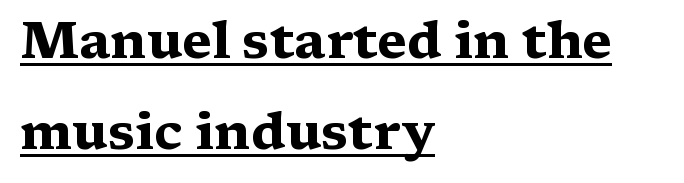
The image shows 51 px heavy, wide serif type, upright; set left-aligned, line spacing 1.78x, normal letter spacing, underlined; medium stroke contrast and a medium x-height.
